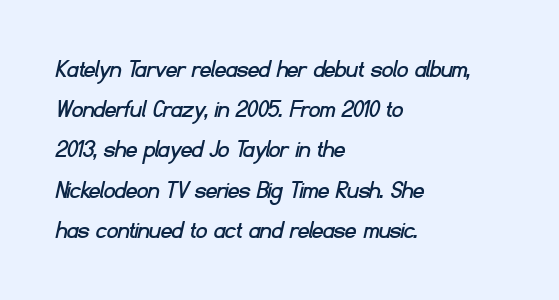
One glance says typical: line gaps are just what's usual. You could call the tracking neutral — neither tight nor loose. This rendering uses left alignment, leaving the right contour irregular. Quick note: underline off.
